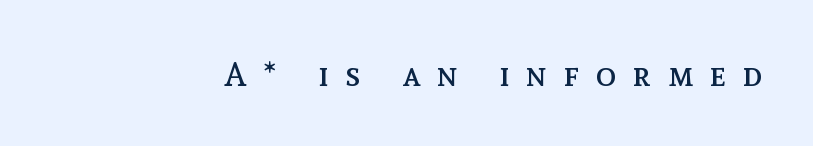
{"italic": "no", "bold": "no", "weight": "regular", "width": "normal", "x_height": "medium", "monospaced": "no", "underline": "no", "letter_spacing": "wide", "letter_spacing_em": 0.49, "glyph_px": 34}
